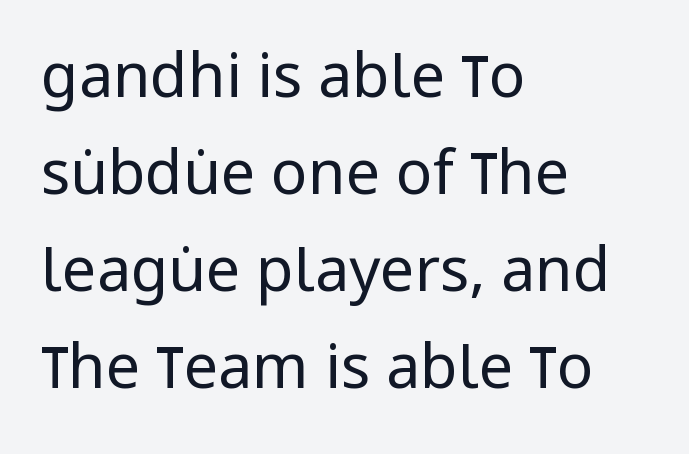
The image shows 61 px regular-weight, condensed sans-serif type, upright; set left-aligned, normal line spacing (1.59x), normal letter spacing, not underlined; low stroke contrast and a large x-height.
